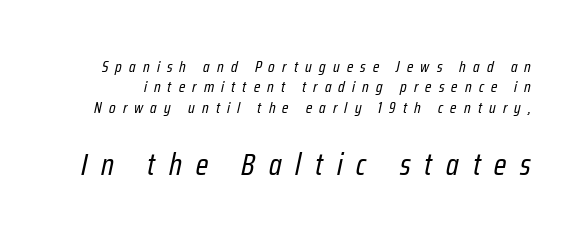
Q: Is the text bold? A: No.
Q: Is the text italic (slanted)? A: Yes, it leans right by about 12 degrees.
Q: Is the text underlined? A: No.
Q: Is the spacing between letters normal or unusually wide? A: Unusually wide.
Q: Is the spacing between lines tight, normal or loose? A: Normal.
Q: Which block of text is set in a larger size, the first (top) or the second (bottom)? A: The second (bottom) one.
Q: Width (condensed, normal, or wide)? A: Condensed.
Q: Stroke contrast? A: Low.
Q: x-height? A: Medium.
Q: Monospaced? A: No.
